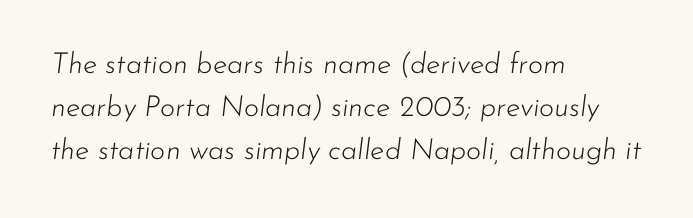
Q: Is the text bold? A: No.
Q: Is the text italic (slanted)? A: Yes, it leans right by about 7 degrees.
Q: Is the text underlined? A: No.
Q: How is the paragraph aligned? A: Left-aligned.
Q: Is the spacing between letters normal or unusually wide? A: Normal.
Q: Is the spacing between lines tight, normal or loose? A: Normal.
Q: Width (condensed, normal, or wide)? A: Normal.
Q: Stroke contrast? A: Low.
Q: x-height? A: Small.
Q: Monospaced? A: No.
